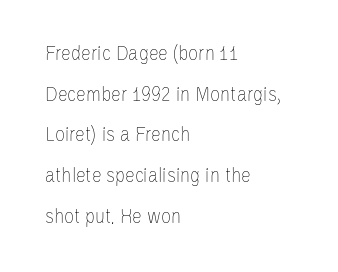
{"italic": "no", "bold": "no", "underline": "no", "align": "left", "line_spacing_ratio": 1.85, "letter_spacing": "normal", "letter_spacing_em": 0.0, "glyph_px": 22}
